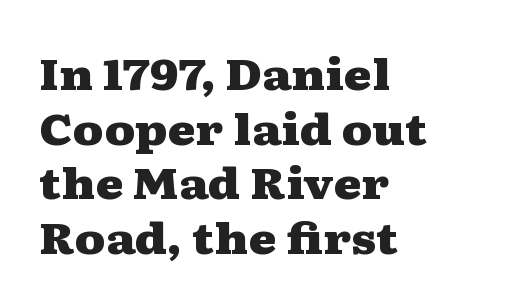
The image shows 43 px heavy, wide serif type, upright; set left-aligned, normal line spacing (1.27x), normal letter spacing, not underlined; medium stroke contrast and a medium x-height.
